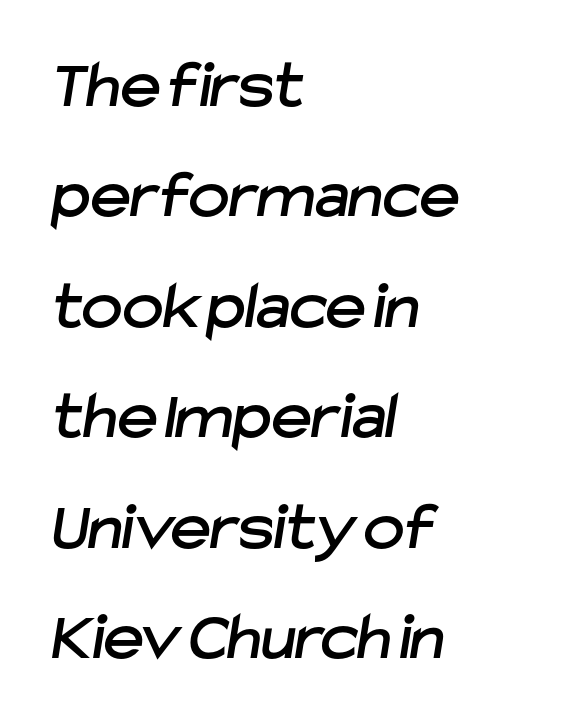
Varying glyph widths throughout — classic text-font behaviour. A typesetter would call this leading conventional body-copy spacing. Check the space under the baseline: it is left empty. Is this a sans? Yes — the strokes have no serifs. One-word summary of the alignment: left. Caption: standard tracking, unaltered.
